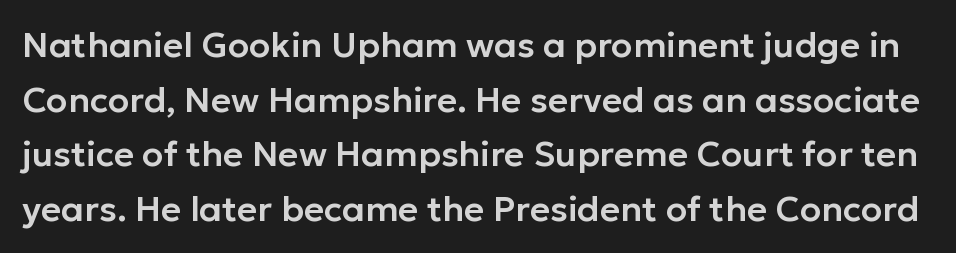
The image shows 35 px sans-serif type, upright; set normal line spacing (1.56x), normal letter spacing, not underlined; low stroke contrast and a medium x-height.
